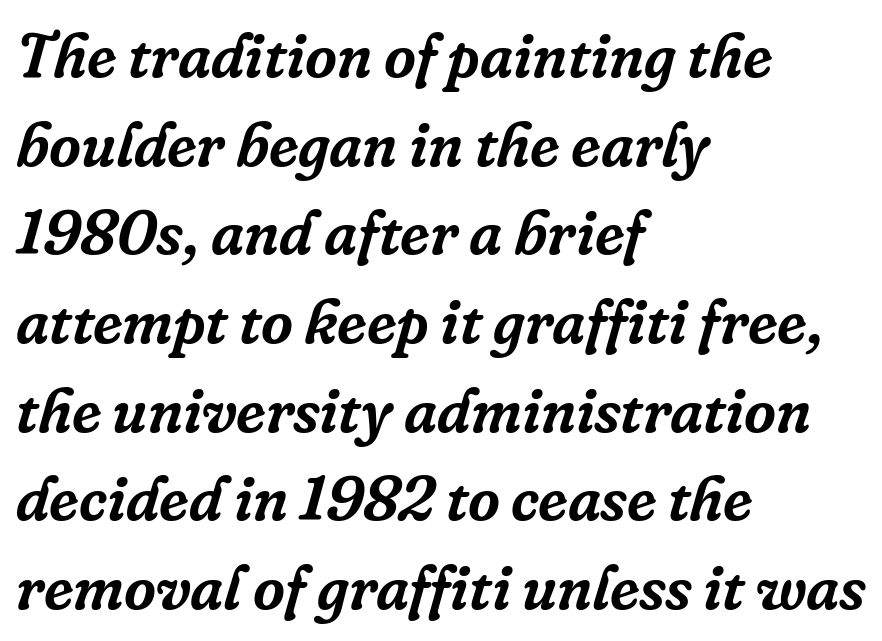
Q: Is the text italic (slanted)? A: Yes, it leans right by about 16 degrees.
Q: Is the typeface a serif or a sans-serif typeface? A: Serif.
Q: Is the text underlined? A: No.
Q: How is the paragraph aligned? A: Left-aligned.
Q: Is the spacing between letters normal or unusually wide? A: Normal.
Q: Is the spacing between lines tight, normal or loose? A: Normal.
Q: Width (condensed, normal, or wide)? A: Normal.
Q: Stroke contrast? A: Low.
Q: x-height? A: Medium.
Q: Monospaced? A: No.
